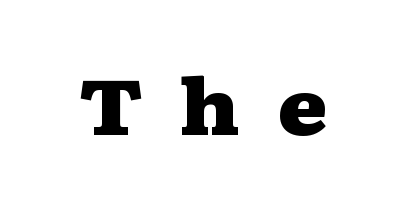
Q: Is the text bold? A: Yes.
Q: Is the text italic (slanted)? A: No, it is upright.
Q: Is the typeface a serif or a sans-serif typeface? A: Serif.
Q: Is the text underlined? A: No.
Q: Is the spacing between letters normal or unusually wide? A: Unusually wide.
Q: Width (condensed, normal, or wide)? A: Wide.
Q: Stroke contrast? A: Medium.
Q: x-height? A: Medium.
Q: Monospaced? A: No.
